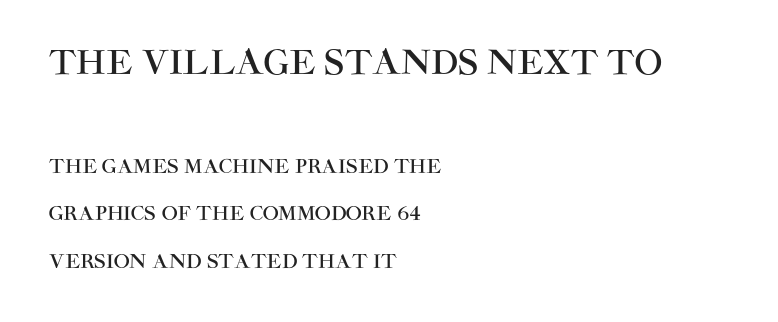
Q: Is the text italic (slanted)? A: No, it is upright.
Q: Is the typeface a serif or a sans-serif typeface? A: Sans-serif.
Q: Is the text underlined? A: No.
Q: How is the paragraph aligned? A: Left-aligned.
Q: Is the spacing between letters normal or unusually wide? A: Normal.
Q: Is the spacing between lines tight, normal or loose? A: Loose.
Q: Which block of text is set in a larger size, the first (top) or the second (bottom)? A: The first (top) one.
Q: Width (condensed, normal, or wide)? A: Normal.
Q: Stroke contrast? A: High.
Q: x-height? A: Large.
Q: Monospaced? A: No.
